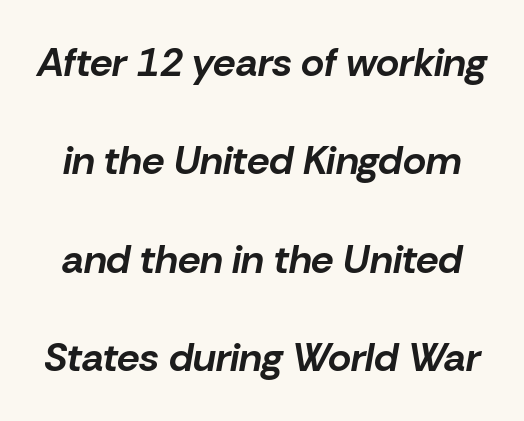
Q: Is the text bold? A: Yes.
Q: Is the text italic (slanted)? A: Yes, it leans right by about 10 degrees.
Q: Is the text underlined? A: No.
Q: Is the spacing between letters normal or unusually wide? A: Normal.
Q: Is the spacing between lines tight, normal or loose? A: Loose.
Q: Width (condensed, normal, or wide)? A: Normal.
Q: Stroke contrast? A: Low.
Q: x-height? A: Medium.
Q: Monospaced? A: No.
